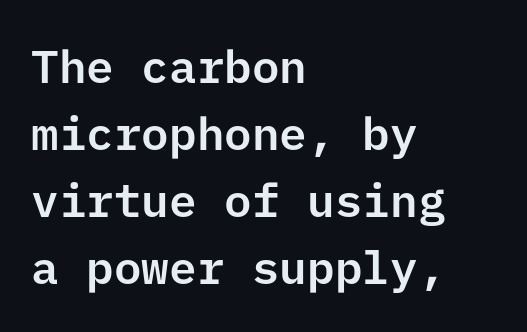
Vertically, the passage feels balanced, rows spaced as you'd expect. Words float on clear page, feet unadorned. This is the regular roman posture of the typeface. The paragraph has a hard left edge and a soft right edge.
